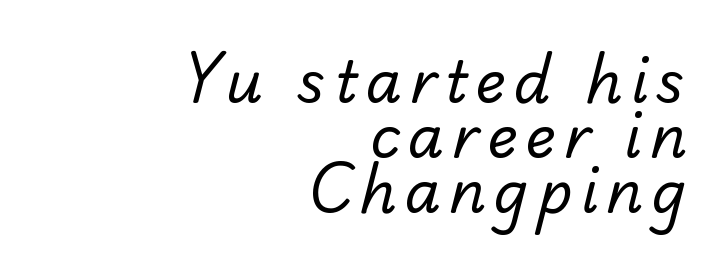
The image shows 58 px regular-weight sans-serif type; set right-aligned, tight line spacing (0.95x), not underlined; low stroke contrast and a small x-height.
